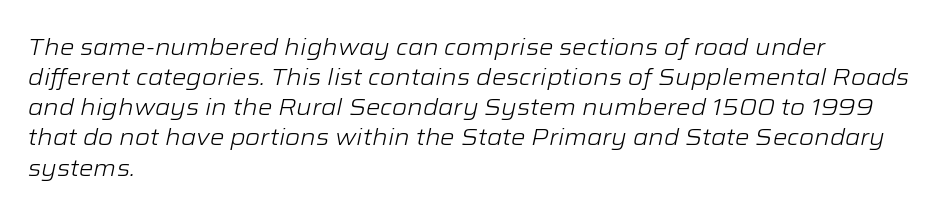
Honestly, there is no underline to notice here at all. The font is comparable to plain body text, perhaps lighter. Regular leading. The passage shown has conventional tracking throughout.
